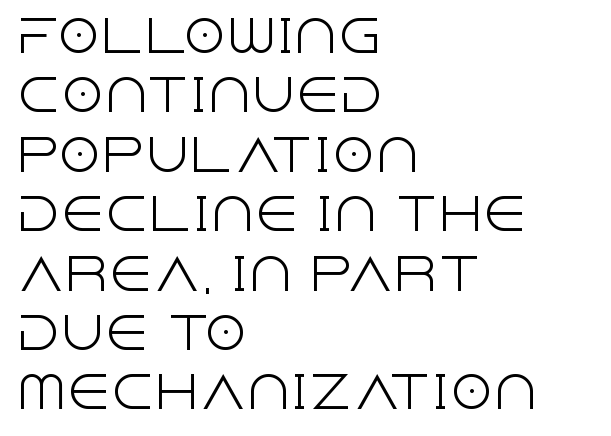
{"serif": "no", "italic": "no", "bold": "no", "weight": "light", "width": "normal", "x_height": "large", "monospaced": "no", "underline": "no", "align": "left", "line_spacing": "normal", "line_spacing_ratio": 1.35, "letter_spacing": "normal", "letter_spacing_em": 0.0, "glyph_px": 44}
